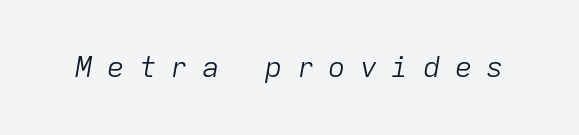
Q: Is the text bold? A: No.
Q: Is the text italic (slanted)? A: Yes, it leans right by about 9 degrees.
Q: Is the text underlined? A: No.
Q: Is the spacing between letters normal or unusually wide? A: Unusually wide.
Q: Width (condensed, normal, or wide)? A: Normal.
Q: Stroke contrast? A: Low.
Q: x-height? A: Medium.
Q: Monospaced? A: Yes.
